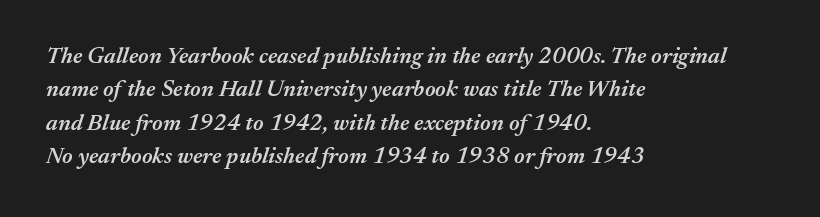
{"italic": "yes", "lean": "right", "slant_degrees": 17, "bold": "semi", "underline": "no", "align": "left", "line_spacing": "normal", "line_spacing_ratio": 1.45, "letter_spacing": "normal", "letter_spacing_em": 0.0, "glyph_px": 23}
